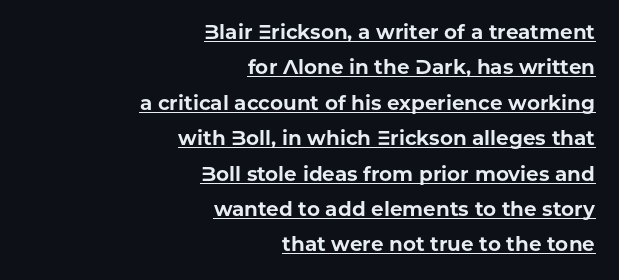
The sample's only ornament is a line tracing under the words. The face used here has the dense, thick strokes of a bold. This sample is right-justified, so line beginnings fall wherever the words allow. The horizontal fit of the characters is conventional and even. The axis of the letterforms is exactly vertical.
